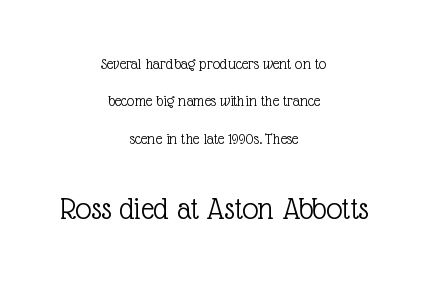
Q: Is the text bold? A: No.
Q: Is the text italic (slanted)? A: No, it is upright.
Q: Is the typeface a serif or a sans-serif typeface? A: Serif.
Q: Is the text underlined? A: No.
Q: How is the paragraph aligned? A: Centered.
Q: Is the spacing between letters normal or unusually wide? A: Normal.
Q: Is the spacing between lines tight, normal or loose? A: Loose.
Q: Which block of text is set in a larger size, the first (top) or the second (bottom)? A: The second (bottom) one.
Q: Width (condensed, normal, or wide)? A: Normal.
Q: x-height? A: Medium.
Q: Monospaced? A: No.
